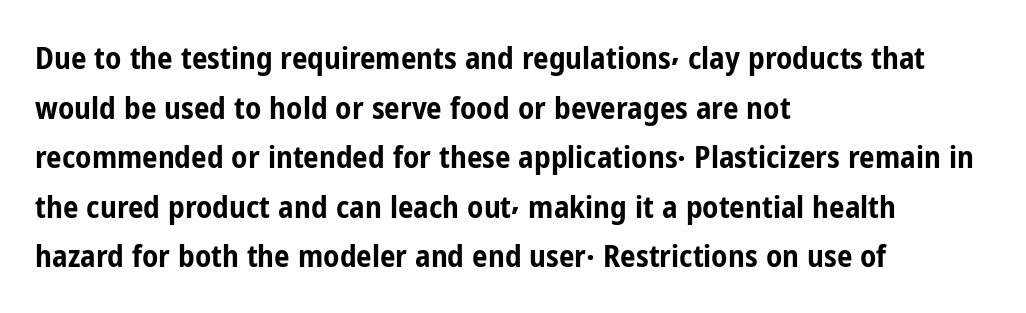
Q: Is the text bold? A: Yes.
Q: Is the text italic (slanted)? A: No, it is upright.
Q: Is the typeface a serif or a sans-serif typeface? A: Sans-serif.
Q: Is the text underlined? A: No.
Q: How is the paragraph aligned? A: Left-aligned.
Q: Is the spacing between letters normal or unusually wide? A: Normal.
Q: Is the spacing between lines tight, normal or loose? A: Normal.
Q: Width (condensed, normal, or wide)? A: Condensed.
Q: Stroke contrast? A: Low.
Q: x-height? A: Medium.
Q: Monospaced? A: No.
